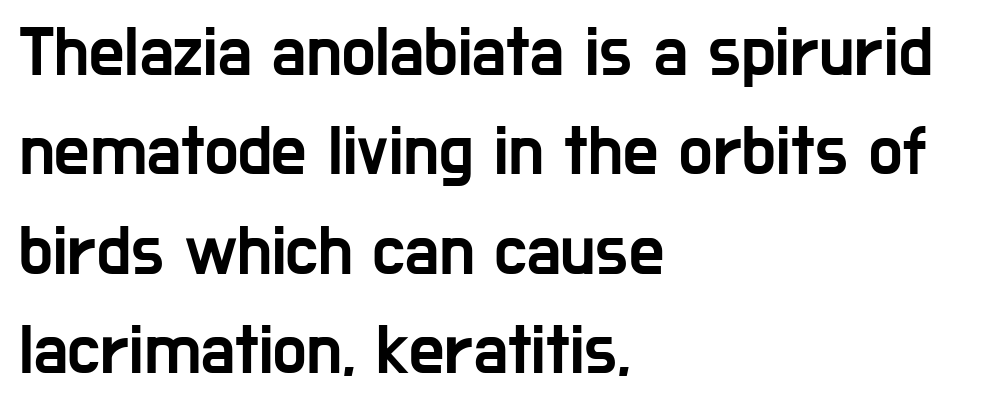
Q: Is the text italic (slanted)? A: No, it is upright.
Q: Is the typeface a serif or a sans-serif typeface? A: Sans-serif.
Q: Is the text underlined? A: No.
Q: How is the paragraph aligned? A: Left-aligned.
Q: Is the spacing between letters normal or unusually wide? A: Normal.
Q: Is the spacing between lines tight, normal or loose? A: Normal.
Q: Width (condensed, normal, or wide)? A: Condensed.
Q: Stroke contrast? A: Low.
Q: x-height? A: Medium.
Q: Monospaced? A: No.
